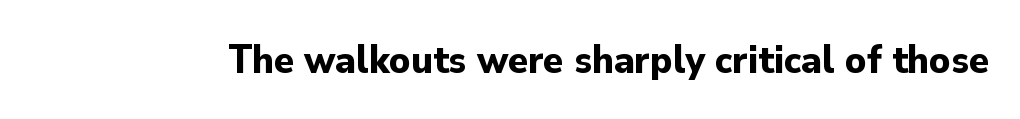
Q: Is the text bold? A: Yes.
Q: Is the text italic (slanted)? A: No, it is upright.
Q: Is the typeface a serif or a sans-serif typeface? A: Sans-serif.
Q: Is the text underlined? A: No.
Q: Is the spacing between letters normal or unusually wide? A: Normal.
Q: Width (condensed, normal, or wide)? A: Normal.
Q: Stroke contrast? A: Low.
Q: x-height? A: Small.
Q: Monospaced? A: No.
